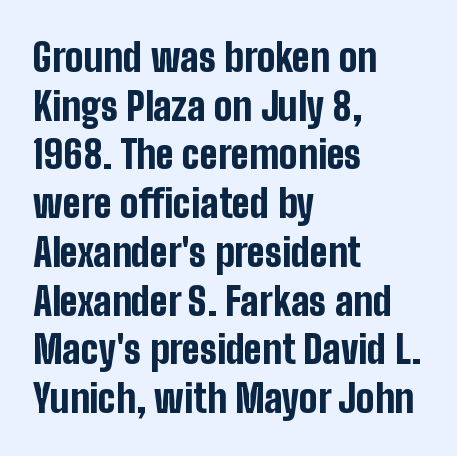
No word sits above an underline. The typesetter chose a ragged-right arrangement here. Leading matches the norm, producing a regular column. Students, note that the glyphs here touch the page at normal intervals.
